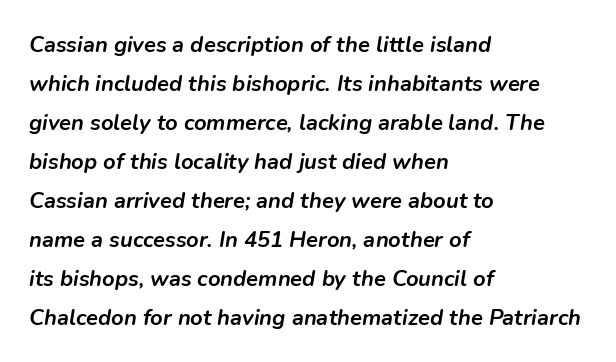
Alignment: flush left. Default kerning and tracking; the words read as compact shapes. A typesetter would mark this as italic. Notice how thick the strokes are: this is what a full bold looks like.
